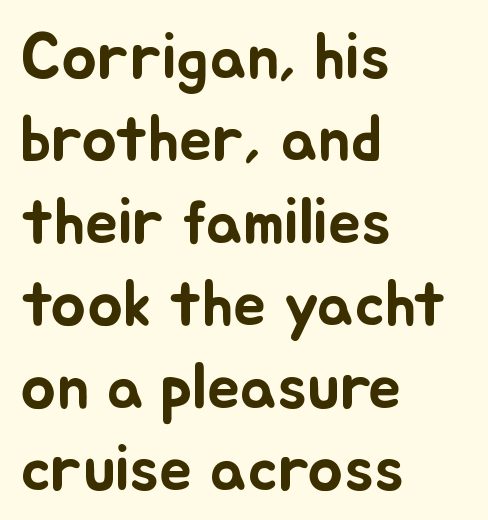
Notice how descenders clear the ascenders below comfortably — that's standard leading. Is this a fixed-width face? No — the glyphs have proportional, varying widths. All the whitespace from short lines collects on the right. Caption: standard tracking, unaltered. Does the lettering tilt? It doesn't — this is upright. Glance below the letters and you will spot only blank space.
